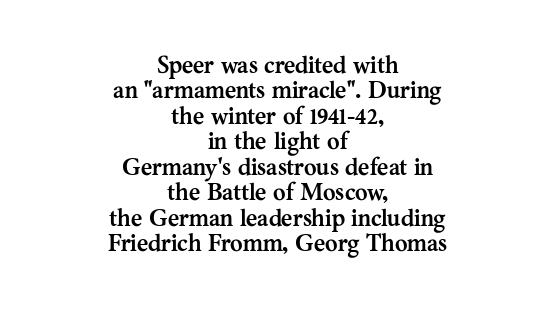
Q: Is the text bold? A: Yes.
Q: Is the text italic (slanted)? A: No, it is upright.
Q: Is the text underlined? A: No.
Q: How is the paragraph aligned? A: Centered.
Q: Is the spacing between letters normal or unusually wide? A: Normal.
Q: Is the spacing between lines tight, normal or loose? A: Tight.
